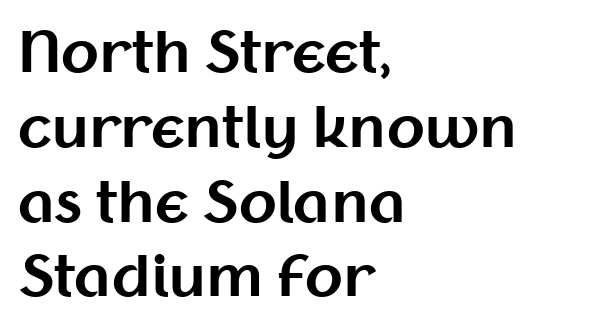
The image shows 55 px bold sans-serif type, upright; set left-aligned, normal line spacing (1.36x), normal letter spacing, not underlined; medium stroke contrast and a medium x-height.
